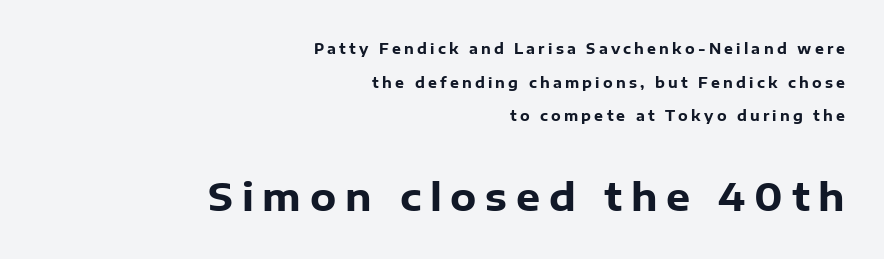
{"serif": "no", "italic": "no", "bold": "yes", "weight": "heavy", "width": "normal", "stroke_contrast": "low", "x_height": "medium", "monospaced": "no", "underline": "no", "align": "right", "line_spacing": "loose", "line_spacing_ratio": 2.41, "letter_spacing": "wide", "letter_spacing_em": 0.23, "larger_block": "second", "size_ratio": 2.71, "glyph_px": 38}
